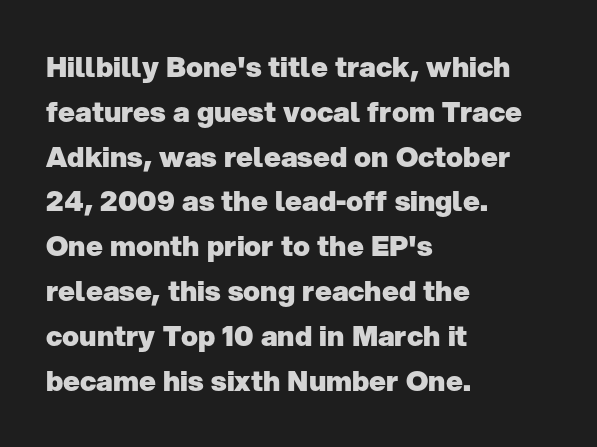
{"serif": "no", "italic": "no", "bold": "yes", "weight": "heavy", "width": "normal", "stroke_contrast": "low", "x_height": "medium", "monospaced": "no", "underline": "no", "align": "left", "line_spacing": "normal", "line_spacing_ratio": 1.6, "letter_spacing": "normal", "letter_spacing_em": 0.0, "glyph_px": 28}
